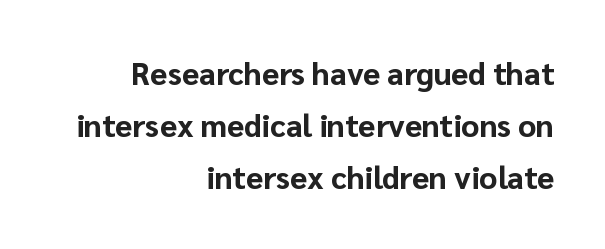
Q: Is the text bold? A: Yes.
Q: Is the text italic (slanted)? A: No, it is upright.
Q: Is the typeface a serif or a sans-serif typeface? A: Sans-serif.
Q: Is the text underlined? A: No.
Q: How is the paragraph aligned? A: Right-aligned.
Q: Is the spacing between letters normal or unusually wide? A: Normal.
Q: Is the spacing between lines tight, normal or loose? A: Normal.
Q: Width (condensed, normal, or wide)? A: Normal.
Q: Stroke contrast? A: Low.
Q: x-height? A: Medium.
Q: Monospaced? A: No.
